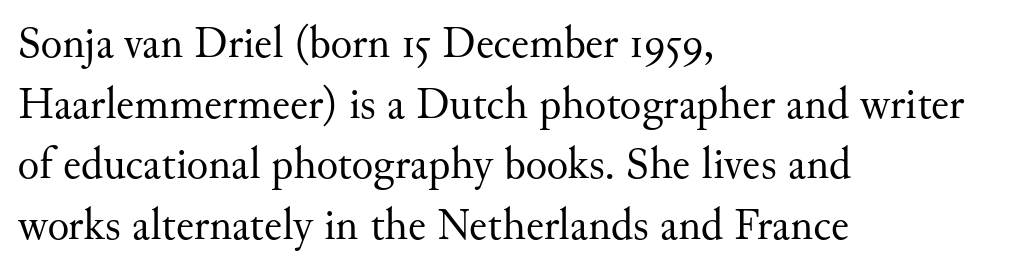
Q: Is the text bold? A: No.
Q: Is the text italic (slanted)? A: No, it is upright.
Q: Is the typeface a serif or a sans-serif typeface? A: Serif.
Q: Is the text underlined? A: No.
Q: How is the paragraph aligned? A: Left-aligned.
Q: Is the spacing between letters normal or unusually wide? A: Normal.
Q: Is the spacing between lines tight, normal or loose? A: Normal.
Q: Width (condensed, normal, or wide)? A: Normal.
Q: Stroke contrast? A: Medium.
Q: x-height? A: Small.
Q: Monospaced? A: No.
